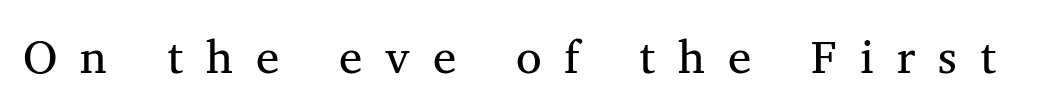
The typography opts for an upright posture over an oblique one. Plain, unruled lines of type. Is this a sans? No — the strokes have serifs. The letters advance in unequal steps, a hallmark of proportional type.
